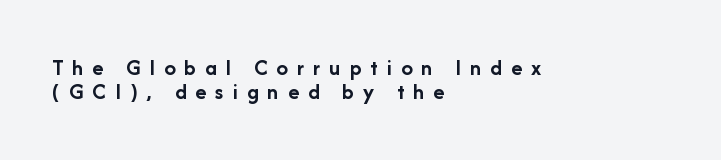
{"italic": "no", "bold": "yes", "underline": "no", "align": "left", "line_spacing": "tight", "line_spacing_ratio": 1.05, "letter_spacing": "wide", "letter_spacing_em": 0.39, "glyph_px": 23}
